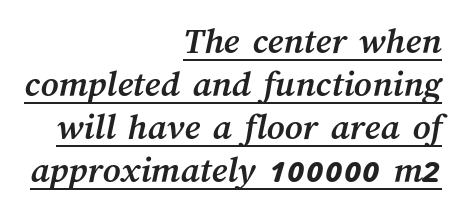
Q: Is the text bold? A: Yes.
Q: Is the text underlined? A: Yes.
Q: How is the paragraph aligned? A: Right-aligned.
Q: Is the spacing between letters normal or unusually wide? A: Normal.
Q: Is the spacing between lines tight, normal or loose? A: Tight.
Q: Width (condensed, normal, or wide)? A: Normal.
Q: Stroke contrast? A: Medium.
Q: x-height? A: Medium.
Q: Monospaced? A: No.
